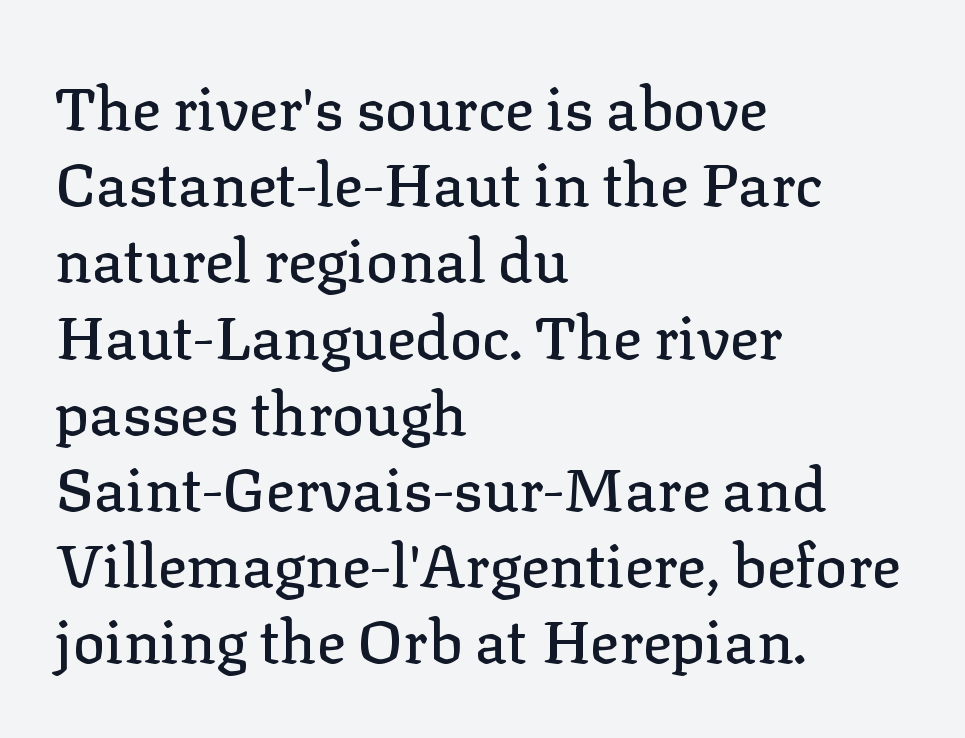
The image shows 60 px serif type, upright; set left-aligned, normal line spacing (1.27x), normal letter spacing, not underlined; low stroke contrast and a medium x-height.
